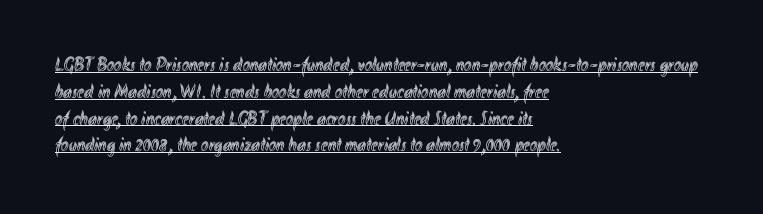
Q: Is the text italic (slanted)? A: Yes.
Q: Is the text underlined? A: Yes.
Q: How is the paragraph aligned? A: Left-aligned.
Q: Is the spacing between letters normal or unusually wide? A: Normal.
Q: Is the spacing between lines tight, normal or loose? A: Normal.
